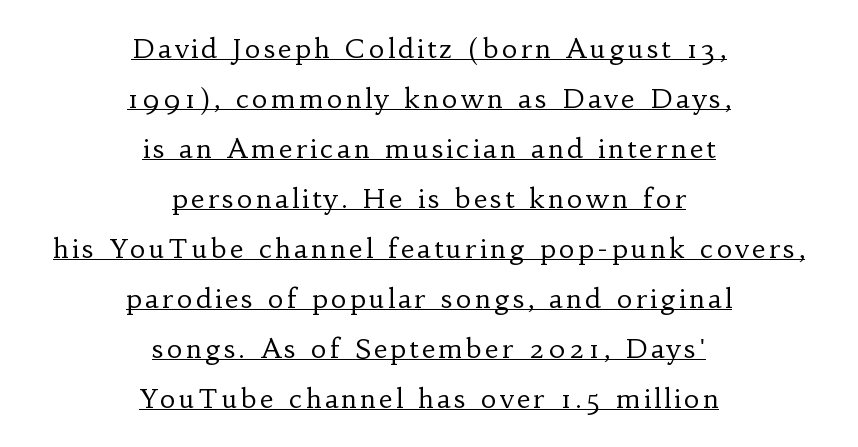
Q: Is the text bold? A: No.
Q: Is the text italic (slanted)? A: No, it is upright.
Q: Is the text underlined? A: Yes.
Q: How is the paragraph aligned? A: Centered.
